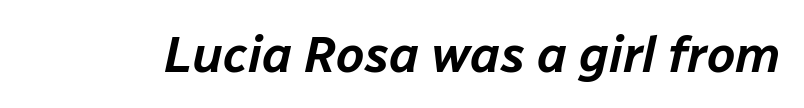
The image shows 51 px text type, italic (leaning right); set normal letter spacing, not underlined; low stroke contrast and a medium x-height.
